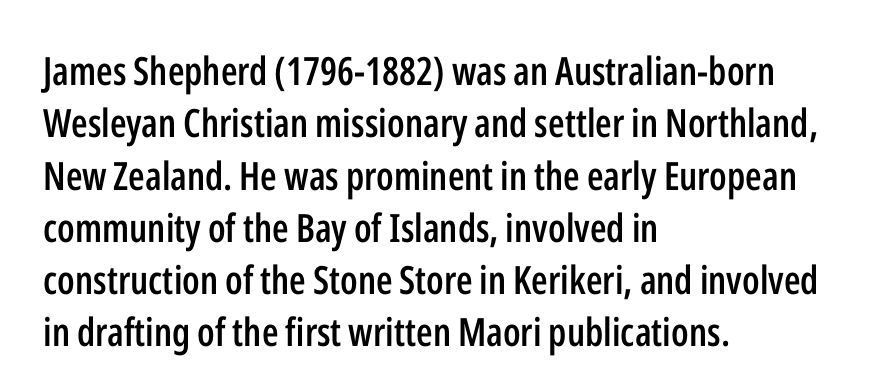
This rendering employs a face without finishing strokes, i.e., a sans-serif. The specimen reads as upright at a glance. Leading matches the norm, producing a regular column. Compared with typical body copy, the letter spacing here is the same. These lines stack with their left ends in a neat column. Note the varied advance widths — an 'i' is clearly narrower than an 'm'.
